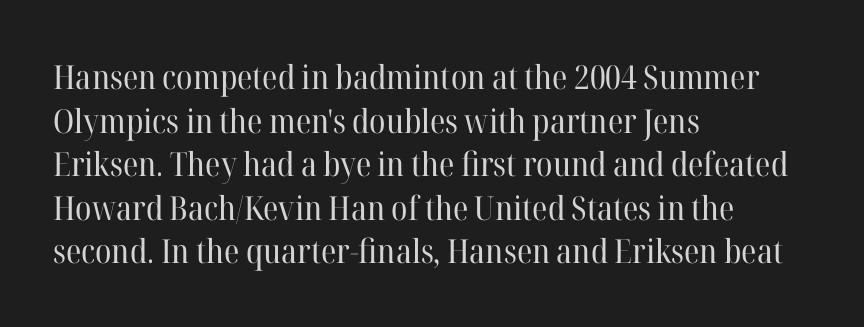
Yep, those are serifs on the letters. Note the varied advance widths — an 'i' is clearly narrower than an 'm'. The ragged edge is on the right, which tells us the setting is flush left. No extra ink here — the face is not bold. The gap between lines stays unmarked.
